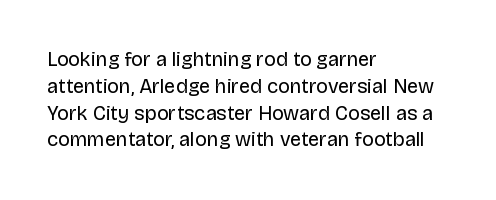
Unlike italic type, these characters show no tilt at all. Honestly, there is no underline to notice here at all. The ragged edge is on the right, which tells us the setting is flush left. Tracking here is standard; glyphs follow each other at the usual distance.
